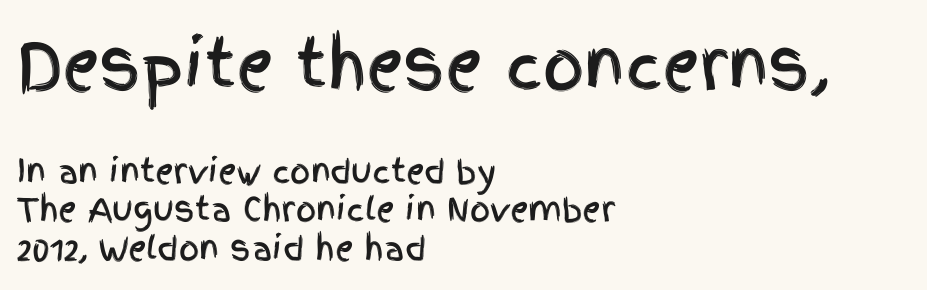
{"serif": "no", "italic": "no", "width": "condensed", "x_height": "large", "monospaced": "no", "underline": "no", "align": "left", "line_spacing_ratio": 1.2, "letter_spacing": "normal", "letter_spacing_em": 0.0, "larger_block": "first", "size_ratio": 2.03, "glyph_px": 65}
